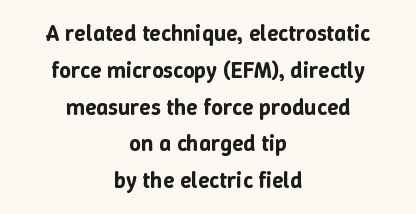
The line texture is even and compact thanks to regular tracking. When letters stand straight like this, we call the style roman or upright. Letters rest on an invisible, unmarked baseline. The setting favours the middle, as headings and verse often do. Whoever set this chose a conventional vertical rhythm.
